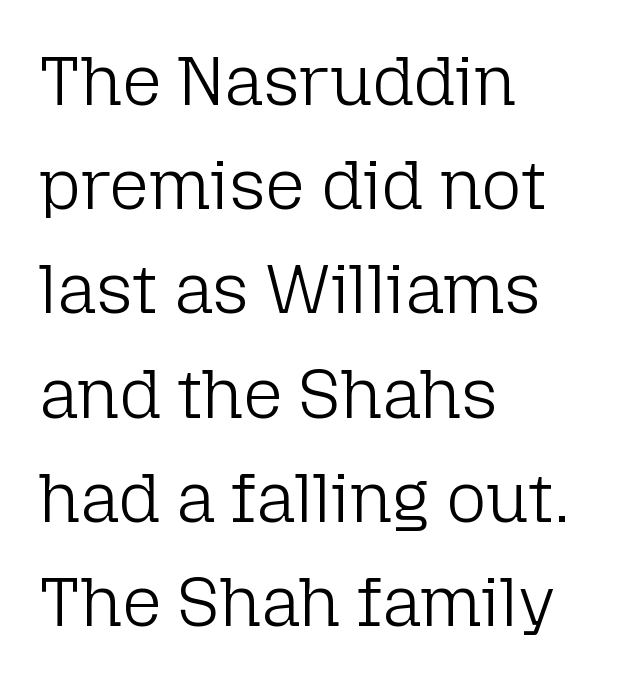
The image shows 69 px light sans-serif type, upright; set left-aligned, normal line spacing (1.51x), normal letter spacing, not underlined; low stroke contrast and a medium x-height.
